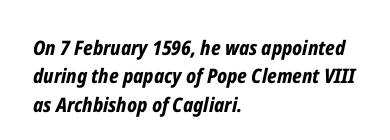
Q: Is the text bold? A: Yes.
Q: Is the text italic (slanted)? A: Yes, it leans right by about 12 degrees.
Q: Is the text underlined? A: No.
Q: How is the paragraph aligned? A: Left-aligned.
Q: Is the spacing between letters normal or unusually wide? A: Normal.
Q: Is the spacing between lines tight, normal or loose? A: Normal.
